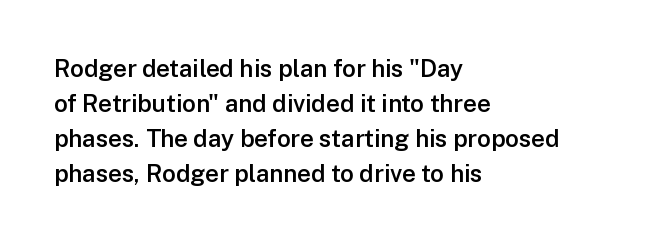
The image shows 24 px text type, upright; set left-aligned, normal line spacing (1.46x), normal letter spacing, not underlined.
